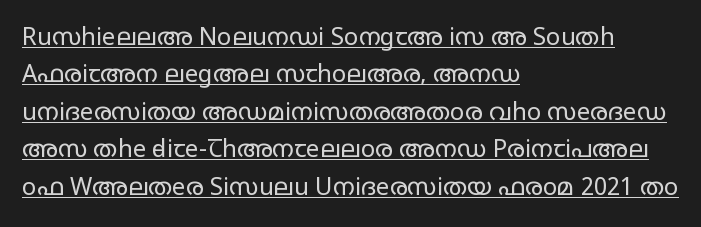
{"italic": "no", "bold": "no", "underline": "yes", "align": "left", "line_spacing": "normal", "line_spacing_ratio": 1.56, "letter_spacing": "normal", "letter_spacing_em": 0.0, "glyph_px": 24}
